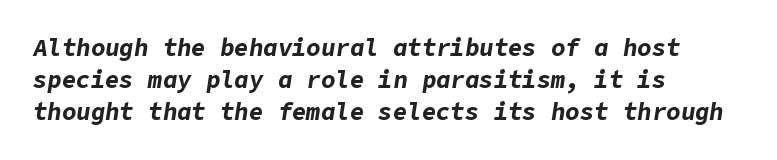
Q: Is the text bold? A: Yes.
Q: Is the text italic (slanted)? A: Yes, it leans right by about 9 degrees.
Q: Is the text underlined? A: No.
Q: How is the paragraph aligned? A: Left-aligned.
Q: Is the spacing between letters normal or unusually wide? A: Normal.
Q: Is the spacing between lines tight, normal or loose? A: Normal.
